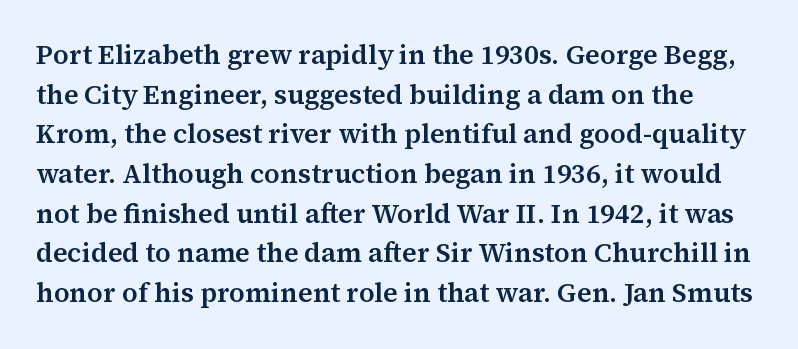
Q: Is the text italic (slanted)? A: No, it is upright.
Q: Is the text underlined? A: No.
Q: Is the spacing between letters normal or unusually wide? A: Normal.
Q: Is the spacing between lines tight, normal or loose? A: Normal.
